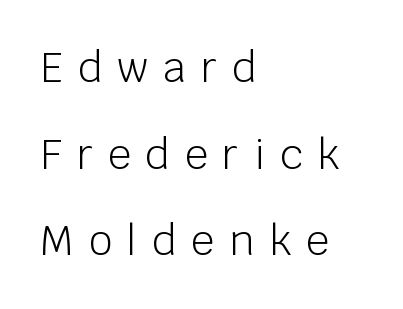
The image shows 41 px light sans-serif type, upright; set left-aligned, loose line spacing (2.11x), unusually wide letter spacing (+0.36 em), not underlined; low stroke contrast and a large x-height.
